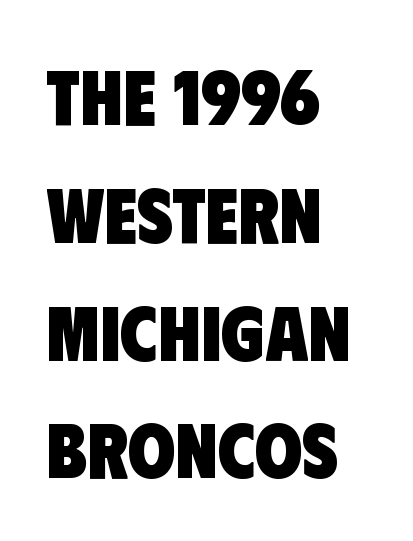
The image shows 77 px heavy, condensed sans-serif type; set left-aligned, normal line spacing (1.53x), normal letter spacing, not underlined; low stroke contrast and a large x-height.
